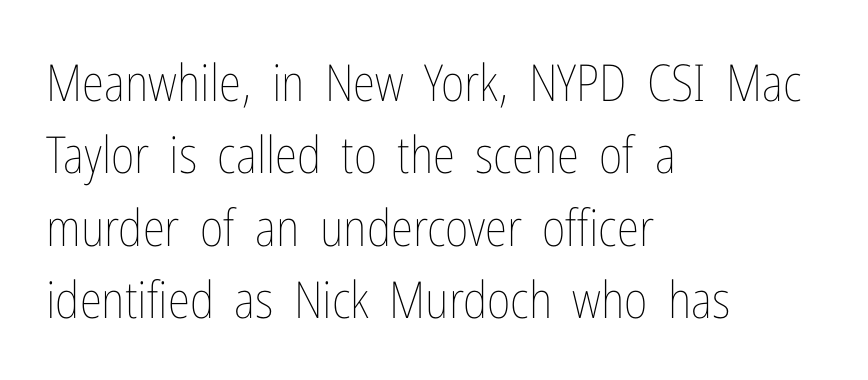
{"italic": "no", "bold": "no", "weight": "thin", "width": "condensed", "stroke_contrast": "low", "x_height": "medium", "monospaced": "no", "underline": "no", "align": "left", "line_spacing": "normal", "line_spacing_ratio": 1.42, "letter_spacing": "normal", "letter_spacing_em": 0.0, "glyph_px": 51}
